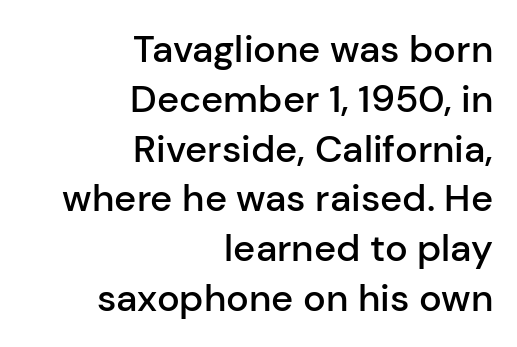
Q: Is the text bold? A: Semi-bold.
Q: Is the text italic (slanted)? A: No, it is upright.
Q: Is the typeface a serif or a sans-serif typeface? A: Sans-serif.
Q: Is the text underlined? A: No.
Q: How is the paragraph aligned? A: Right-aligned.
Q: Is the spacing between letters normal or unusually wide? A: Normal.
Q: Is the spacing between lines tight, normal or loose? A: Normal.
Q: Width (condensed, normal, or wide)? A: Normal.
Q: Stroke contrast? A: Low.
Q: x-height? A: Medium.
Q: Monospaced? A: No.
